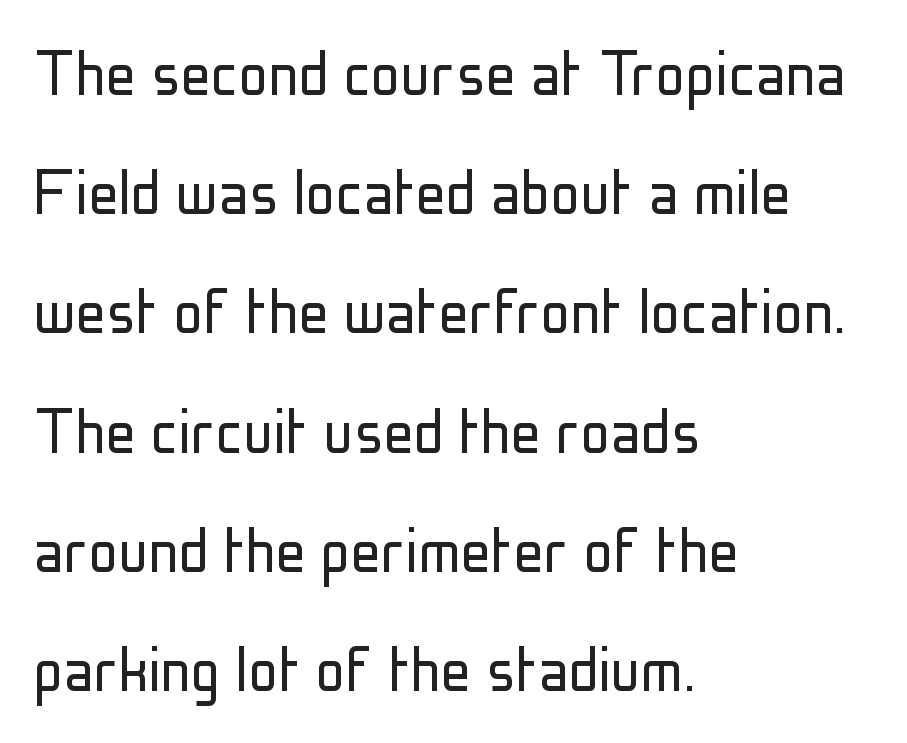
{"serif": "no", "italic": "no", "bold": "no", "weight": "light", "width": "condensed", "stroke_contrast": "low", "x_height": "medium", "monospaced": "no", "underline": "no", "align": "left", "line_spacing": "normal", "line_spacing_ratio": 1.59, "letter_spacing": "normal", "letter_spacing_em": 0.0, "glyph_px": 75}
